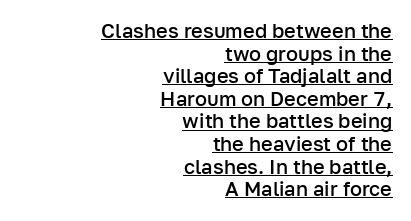
The image shows 20 px text type, upright; set right-aligned, tight line spacing (1.13x), normal letter spacing, underlined.
